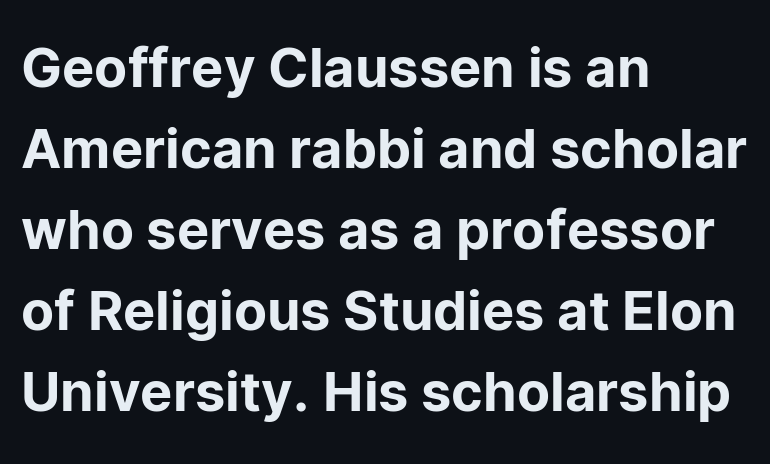
Q: Is the text italic (slanted)? A: No, it is upright.
Q: Is the typeface a serif or a sans-serif typeface? A: Sans-serif.
Q: Is the text underlined? A: No.
Q: How is the paragraph aligned? A: Left-aligned.
Q: Is the spacing between letters normal or unusually wide? A: Normal.
Q: Is the spacing between lines tight, normal or loose? A: Normal.
Q: Width (condensed, normal, or wide)? A: Normal.
Q: Stroke contrast? A: Low.
Q: x-height? A: Medium.
Q: Monospaced? A: No.
